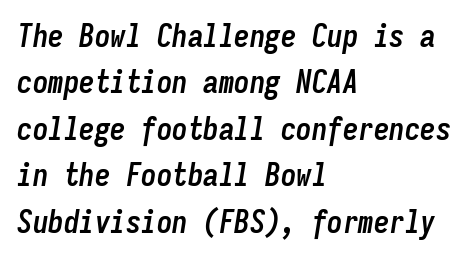
The image shows 31 px semibold, condensed type, italic (leaning right), monospaced; set left-aligned, normal line spacing (1.5x), normal letter spacing, not underlined; low stroke contrast and a medium x-height.
